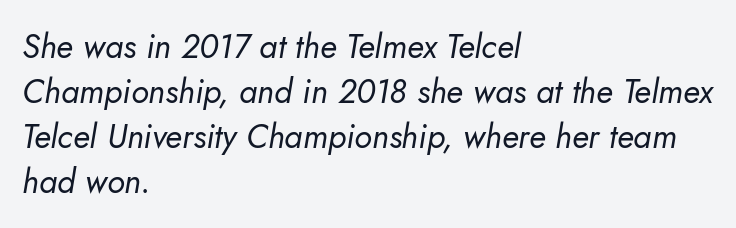
Q: Is the text bold? A: No.
Q: Is the typeface a serif or a sans-serif typeface? A: Sans-serif.
Q: Is the text underlined? A: No.
Q: How is the paragraph aligned? A: Left-aligned.
Q: Is the spacing between letters normal or unusually wide? A: Normal.
Q: Is the spacing between lines tight, normal or loose? A: Normal.
Q: Width (condensed, normal, or wide)? A: Normal.
Q: Stroke contrast? A: Low.
Q: x-height? A: Small.
Q: Monospaced? A: No.
